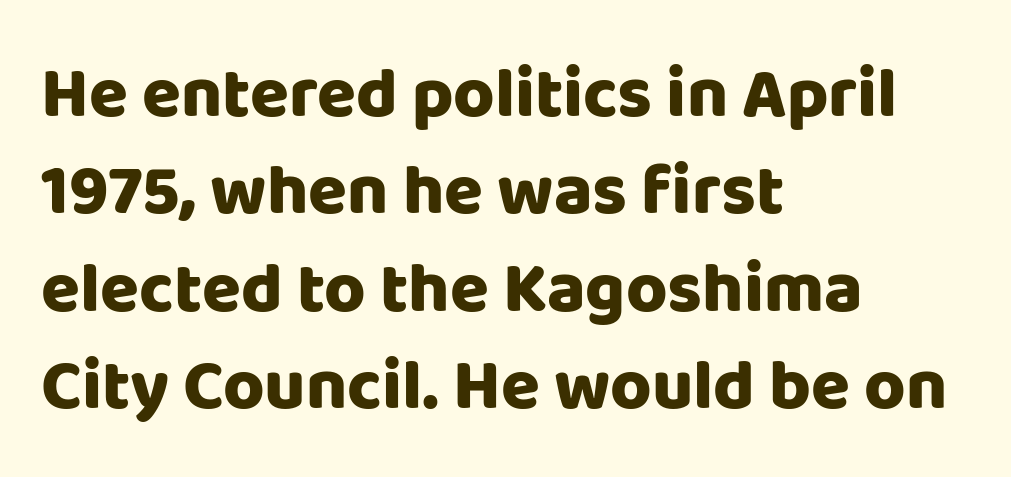
{"serif": "no", "italic": "no", "bold": "yes", "weight": "heavy", "width": "normal", "stroke_contrast": "low", "x_height": "large", "monospaced": "no", "underline": "no", "align": "left", "line_spacing": "normal", "line_spacing_ratio": 1.37, "letter_spacing": "normal", "letter_spacing_em": 0.0, "glyph_px": 71}
